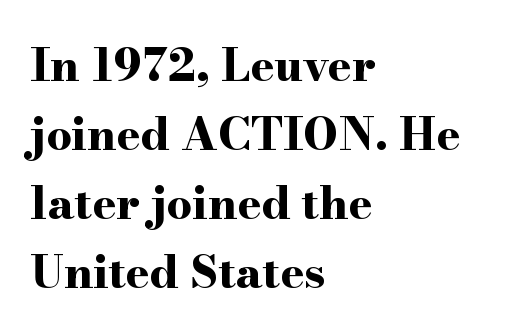
Q: Is the text bold? A: Yes.
Q: Is the text italic (slanted)? A: No, it is upright.
Q: Is the typeface a serif or a sans-serif typeface? A: Serif.
Q: Is the text underlined? A: No.
Q: How is the paragraph aligned? A: Left-aligned.
Q: Is the spacing between letters normal or unusually wide? A: Normal.
Q: Is the spacing between lines tight, normal or loose? A: Normal.
Q: Width (condensed, normal, or wide)? A: Wide.
Q: Stroke contrast? A: High.
Q: x-height? A: Small.
Q: Monospaced? A: No.
